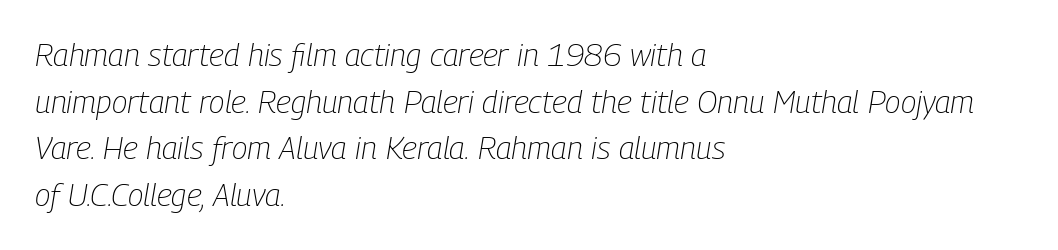
Q: Is the text bold? A: No.
Q: Is the text italic (slanted)? A: Yes, it leans right by about 9 degrees.
Q: Is the text underlined? A: No.
Q: How is the paragraph aligned? A: Left-aligned.
Q: Is the spacing between letters normal or unusually wide? A: Normal.
Q: Is the spacing between lines tight, normal or loose? A: Normal.
Q: Width (condensed, normal, or wide)? A: Condensed.
Q: Stroke contrast? A: Low.
Q: x-height? A: Medium.
Q: Monospaced? A: No.
